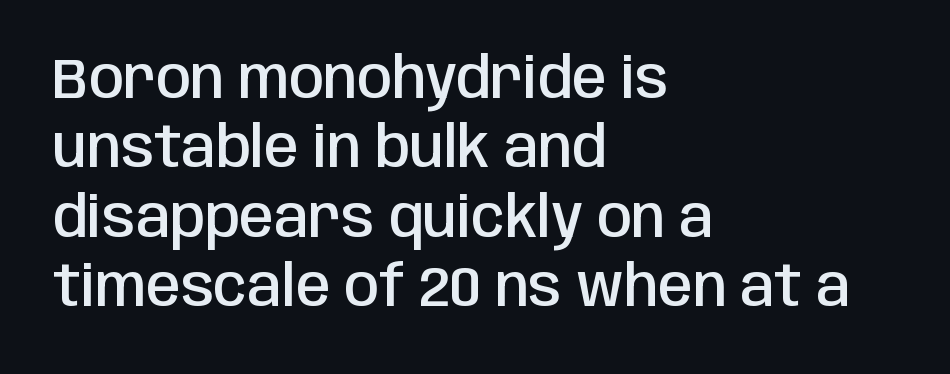
{"serif": "no", "italic": "no", "bold": "semi", "weight": "semibold", "width": "condensed", "stroke_contrast": "low", "x_height": "large", "monospaced": "no", "underline": "no", "align": "left", "line_spacing_ratio": 1.24, "letter_spacing": "normal", "letter_spacing_em": 0.0, "glyph_px": 56}
